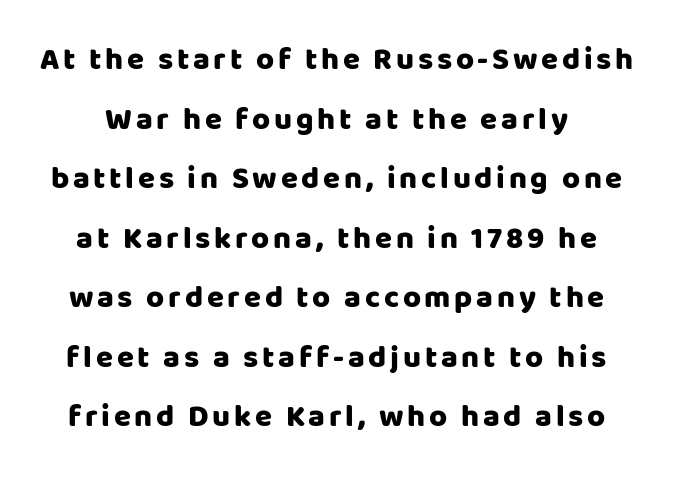
The image shows 31 px sans-serif type, upright; set loose line spacing (1.92x), not underlined; low stroke contrast and a large x-height.
